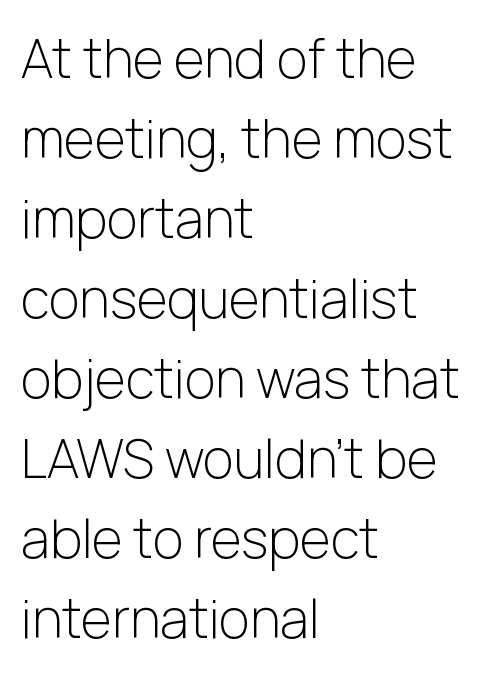
{"serif": "no", "italic": "no", "bold": "no", "weight": "light", "width": "normal", "stroke_contrast": "low", "x_height": "medium", "monospaced": "no", "underline": "no", "align": "left", "line_spacing": "normal", "line_spacing_ratio": 1.51, "letter_spacing": "normal", "letter_spacing_em": 0.0, "glyph_px": 53}
